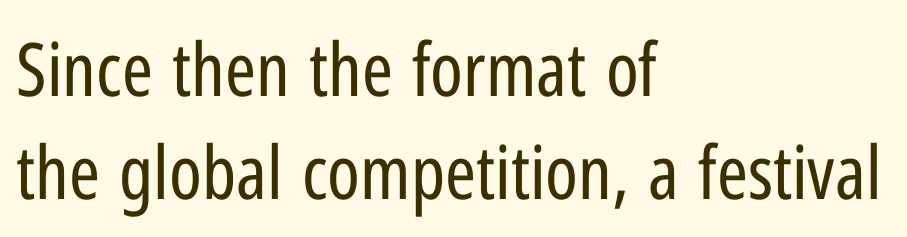
Each stroke keeps to a modest, everyday thickness or less. The designer went with a sans here, leaving each stem footless. This sample has the flowing, uneven cadence of proportional lettering. This rendering features lettering with no underline. This sample keeps an unexceptional amount of space between lines. When letters stand straight like this, we call the style roman or upright.
